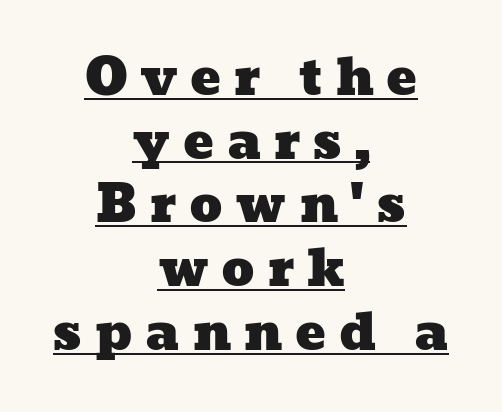
Q: Is the text underlined? A: Yes.
Q: How is the paragraph aligned? A: Centered.
Q: Is the spacing between letters normal or unusually wide? A: Unusually wide.
Q: Is the spacing between lines tight, normal or loose? A: Normal.
Q: Width (condensed, normal, or wide)? A: Wide.
Q: Stroke contrast? A: Low.
Q: x-height? A: Medium.
Q: Monospaced? A: No.
